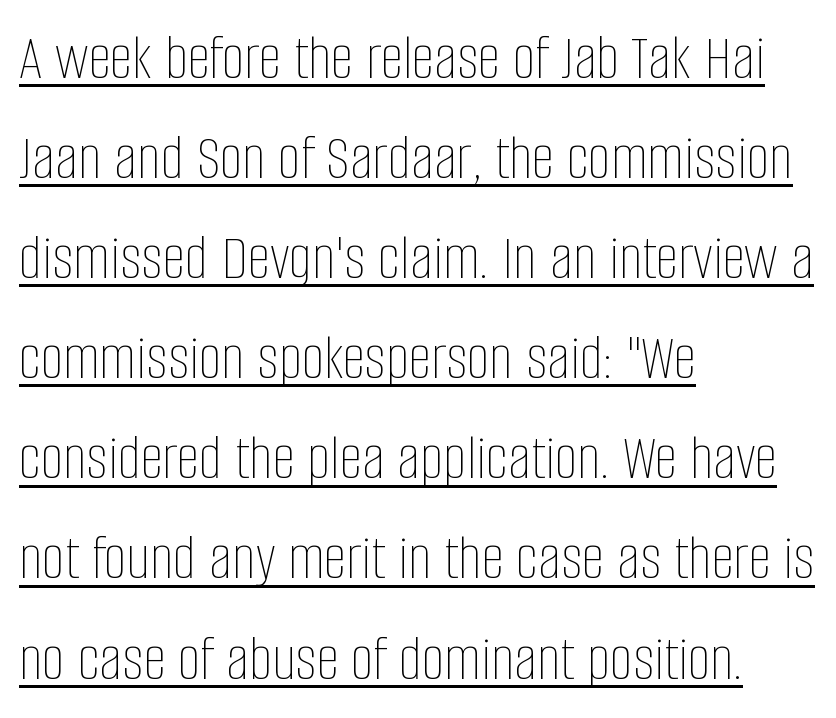
{"italic": "no", "bold": "no", "weight": "thin", "width": "condensed", "stroke_contrast": "low", "x_height": "large", "monospaced": "no", "underline": "yes", "align": "left", "line_spacing": "normal", "line_spacing_ratio": 1.54, "letter_spacing": "normal", "letter_spacing_em": 0.0, "glyph_px": 65}
